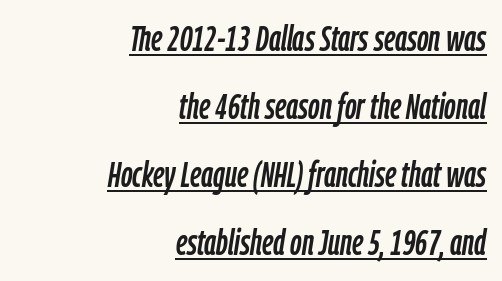
The image shows 36 px condensed type, italic (leaning right); set right-aligned, line spacing 1.89x, normal letter spacing, underlined; low stroke contrast and a medium x-height.
